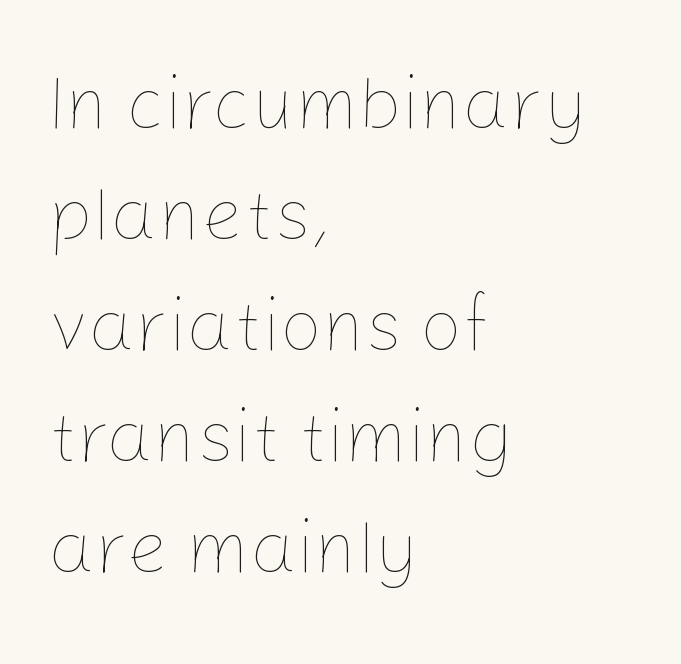
{"italic": "no", "bold": "no", "weight": "thin", "width": "normal", "stroke_contrast": "low", "x_height": "medium", "monospaced": "no", "underline": "no", "align": "left", "line_spacing": "normal", "line_spacing_ratio": 1.5, "letter_spacing": "normal", "letter_spacing_em": 0.0, "glyph_px": 74}
